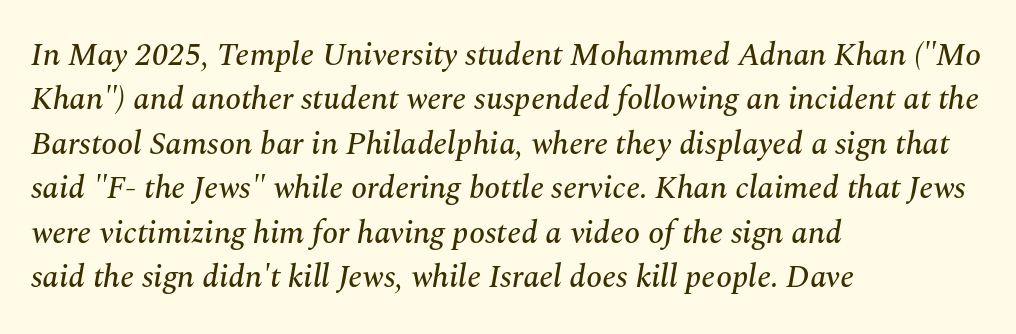
Notice how the passage keeps a crisp vertical edge on the left only. Does the type have serifs? Yes, each stem ends in a small foot. This rendering features lettering with no underline. These lines are rendered in a variable-pitch font.
